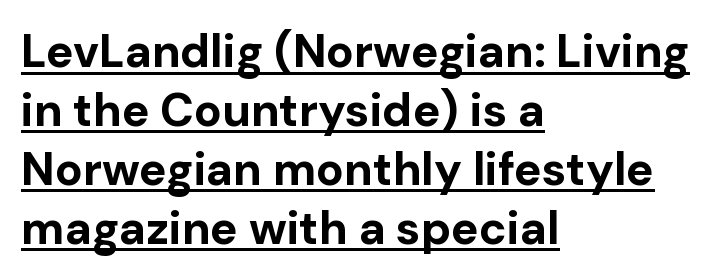
The image shows 46 px bold sans-serif type, upright; set left-aligned, normal line spacing (1.28x), normal letter spacing, underlined; low stroke contrast and a medium x-height.
